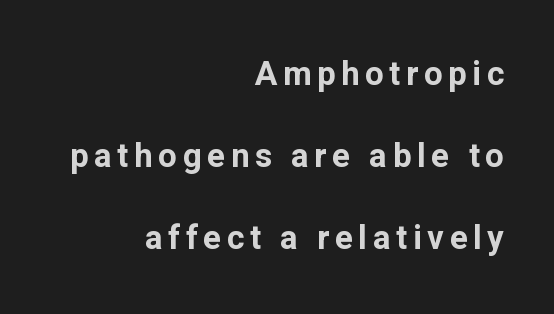
Q: Is the text bold? A: Yes.
Q: Is the text italic (slanted)? A: No, it is upright.
Q: Is the typeface a serif or a sans-serif typeface? A: Sans-serif.
Q: Is the text underlined? A: No.
Q: How is the paragraph aligned? A: Right-aligned.
Q: Is the spacing between lines tight, normal or loose? A: Loose.
Q: Width (condensed, normal, or wide)? A: Normal.
Q: Stroke contrast? A: Low.
Q: x-height? A: Medium.
Q: Monospaced? A: No.
